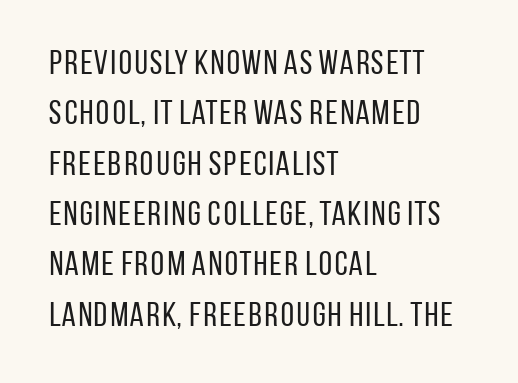
The passage shown is typed in a proportional face where columns would drift. The designer left line spacing at the default. The text was rendered using a sans face with plain stroke endings. Glyph-to-glyph distance matches everyday printed text. The axis of the letterforms is exactly vertical. Unmarked baselines from the first word to the last.
